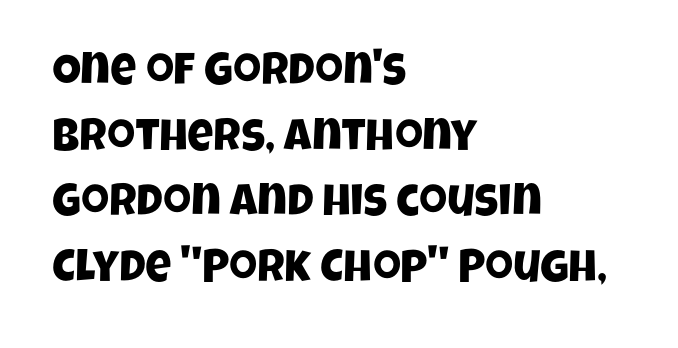
What's the leading like? Ordinary, nothing unusual. A typesetter would call this proportional, since set widths differ per character. All the whitespace from short lines collects on the right. Any mark beneath the type? The region is blank. Serif or sans? Sans — the stroke terminals are bare.
